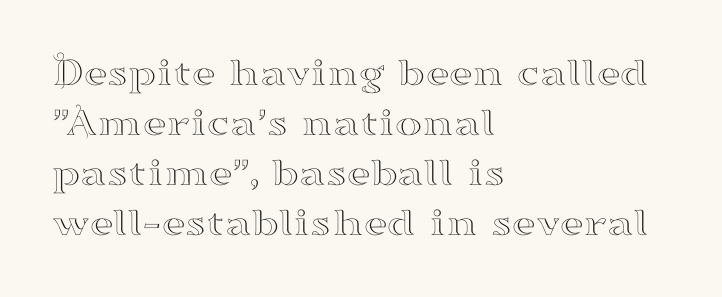
Q: Is the text italic (slanted)? A: No, it is upright.
Q: Is the typeface a serif or a sans-serif typeface? A: Serif.
Q: Is the text underlined? A: No.
Q: How is the paragraph aligned? A: Left-aligned.
Q: Is the spacing between letters normal or unusually wide? A: Normal.
Q: Width (condensed, normal, or wide)? A: Wide.
Q: Stroke contrast? A: High.
Q: x-height? A: Small.
Q: Monospaced? A: No.
